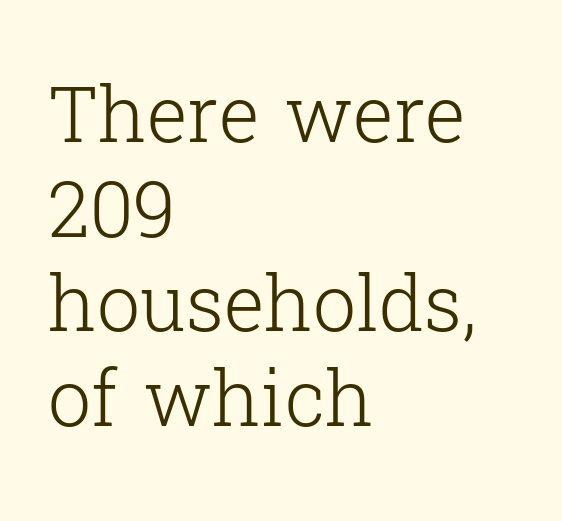
The image shows 77 px light serif type, upright; set left-aligned, line spacing 1.23x, normal letter spacing, not underlined; low stroke contrast and a medium x-height.
